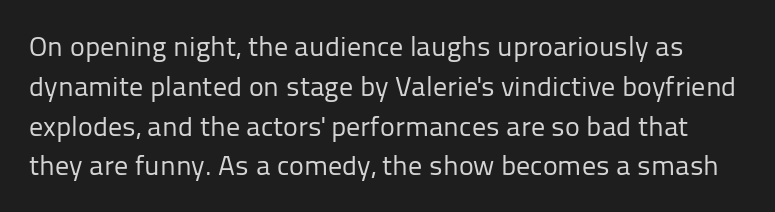
The image shows 28 px regular-weight sans-serif type, upright; set normal line spacing (1.42x), normal letter spacing, not underlined; low stroke contrast and a medium x-height.
